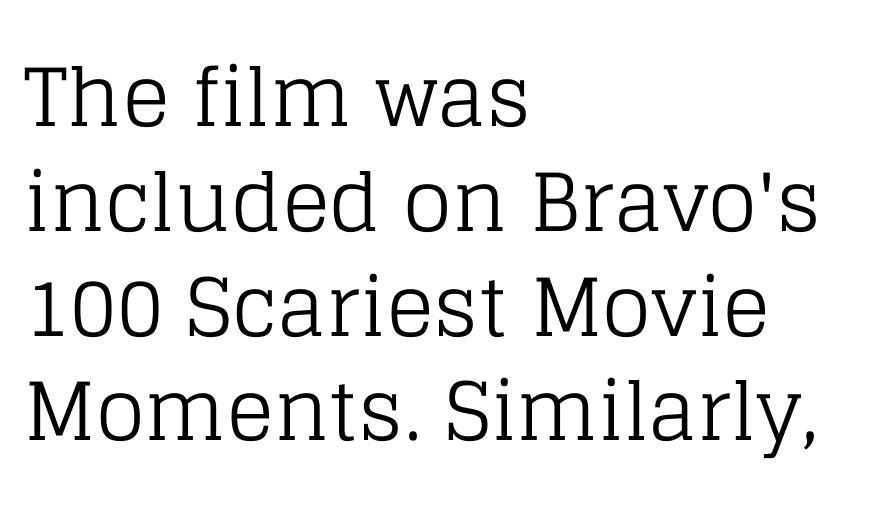
Q: Is the text bold? A: No.
Q: Is the text italic (slanted)? A: No, it is upright.
Q: Is the typeface a serif or a sans-serif typeface? A: Serif.
Q: Is the text underlined? A: No.
Q: How is the paragraph aligned? A: Left-aligned.
Q: Is the spacing between letters normal or unusually wide? A: Normal.
Q: Is the spacing between lines tight, normal or loose? A: Normal.
Q: Width (condensed, normal, or wide)? A: Normal.
Q: Stroke contrast? A: Low.
Q: x-height? A: Large.
Q: Monospaced? A: No.
